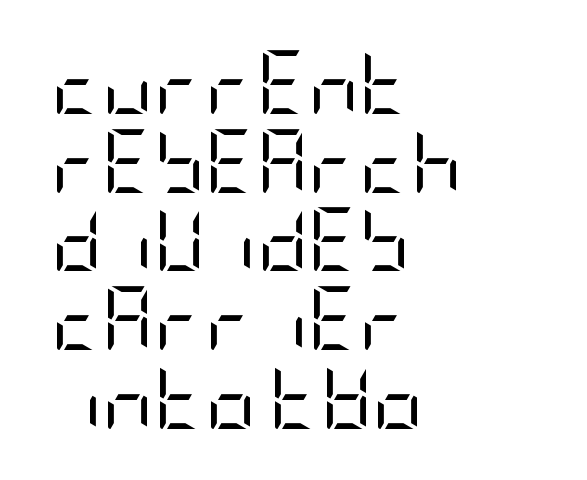
{"serif": "no", "italic": "no", "bold": "no", "weight": "regular", "width": "condensed", "stroke_contrast": "low", "x_height": "large", "underline": "no", "align": "left", "line_spacing": "normal", "line_spacing_ratio": 1.25, "letter_spacing": "normal", "letter_spacing_em": 0.0, "glyph_px": 63}
